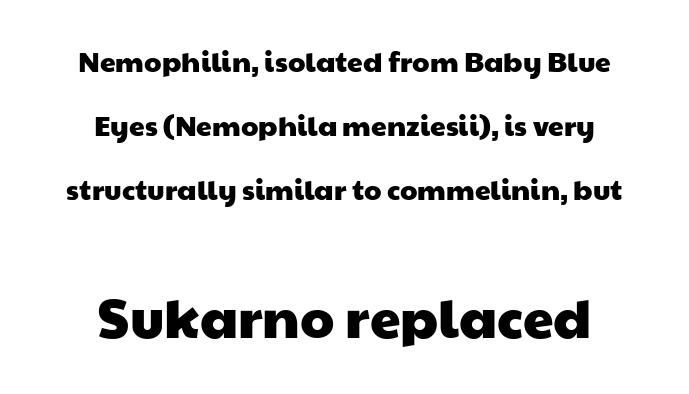
Q: Is the typeface a serif or a sans-serif typeface? A: Sans-serif.
Q: Is the text underlined? A: No.
Q: How is the paragraph aligned? A: Centered.
Q: Is the spacing between letters normal or unusually wide? A: Normal.
Q: Is the spacing between lines tight, normal or loose? A: Loose.
Q: Which block of text is set in a larger size, the first (top) or the second (bottom)? A: The second (bottom) one.
Q: Width (condensed, normal, or wide)? A: Wide.
Q: Stroke contrast? A: Low.
Q: x-height? A: Medium.
Q: Monospaced? A: No.
